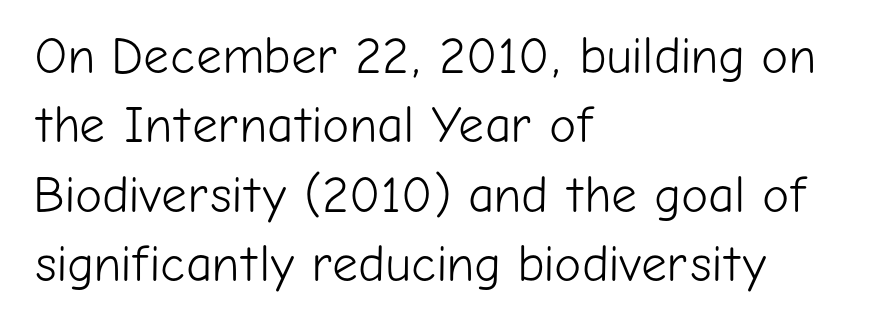
{"serif": "no", "italic": "no", "bold": "no", "weight": "light", "width": "normal", "stroke_contrast": "low", "x_height": "medium", "monospaced": "no", "underline": "no", "align": "left", "line_spacing": "normal", "line_spacing_ratio": 1.36, "letter_spacing": "normal", "letter_spacing_em": 0.0, "glyph_px": 51}
